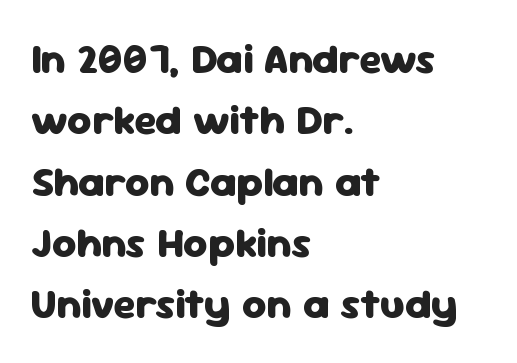
The image shows 42 px heavy sans-serif type, upright; set left-aligned, normal line spacing (1.46x), normal letter spacing, not underlined; low stroke contrast and a medium x-height.
